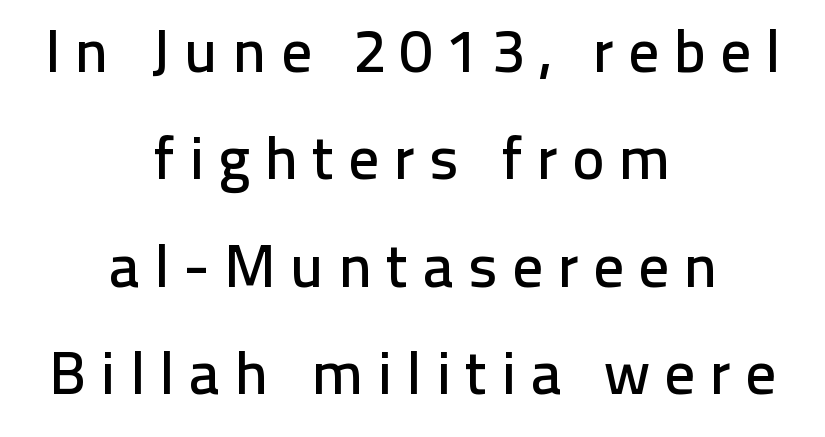
These lines were composed using upright roman letters. Observe the wide spacing: letters keep a clear distance from each other. Underlining? Definitely not there. Here the designer chose a conventional face with non-uniform glyph widths. The lines are quadded center. Classification — sans serif.
